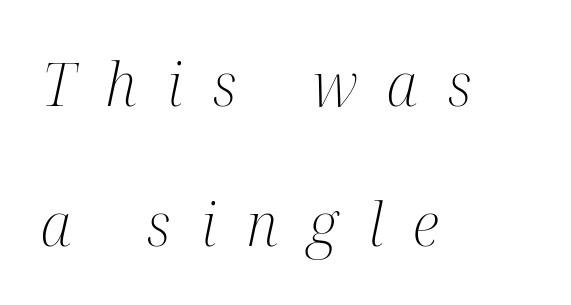
{"serif": "yes", "italic": "yes", "lean": "right", "slant_degrees": 12, "bold": "no", "weight": "light", "width": "condensed", "stroke_contrast": "medium", "x_height": "medium", "monospaced": "no", "underline": "no", "align": "left", "line_spacing": "loose", "line_spacing_ratio": 2.33, "letter_spacing": "wide", "letter_spacing_em": 0.5, "glyph_px": 60}
